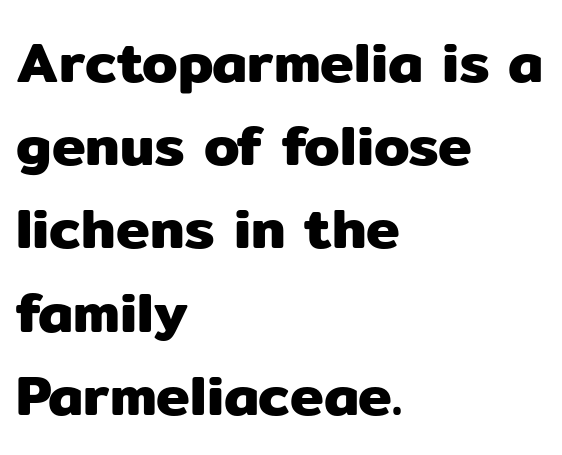
{"serif": "no", "italic": "no", "width": "normal", "stroke_contrast": "low", "x_height": "medium", "monospaced": "no", "underline": "no", "align": "left", "line_spacing": "normal", "line_spacing_ratio": 1.46, "letter_spacing": "normal", "letter_spacing_em": 0.0, "glyph_px": 57}
